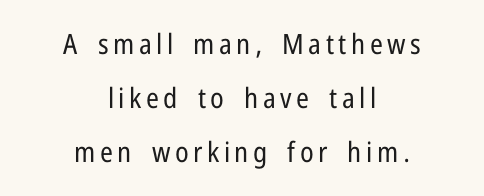
Q: Is the text bold? A: No.
Q: Is the text italic (slanted)? A: No, it is upright.
Q: Is the typeface a serif or a sans-serif typeface? A: Sans-serif.
Q: Is the text underlined? A: No.
Q: How is the paragraph aligned? A: Centered.
Q: Is the spacing between lines tight, normal or loose? A: Loose.
Q: Width (condensed, normal, or wide)? A: Condensed.
Q: Stroke contrast? A: Low.
Q: x-height? A: Medium.
Q: Monospaced? A: No.
